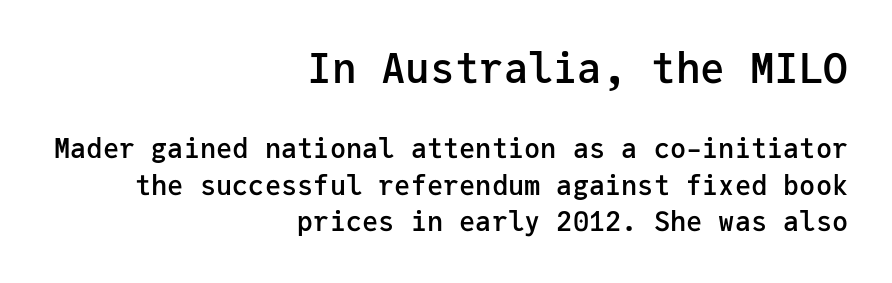
{"serif": "no", "italic": "no", "bold": "semi", "weight": "semibold", "width": "normal", "stroke_contrast": "low", "x_height": "medium", "monospaced": "yes", "underline": "no", "align": "right", "line_spacing": "normal", "line_spacing_ratio": 1.35, "letter_spacing": "normal", "letter_spacing_em": 0.0, "larger_block": "first", "size_ratio": 1.52, "glyph_px": 41}
